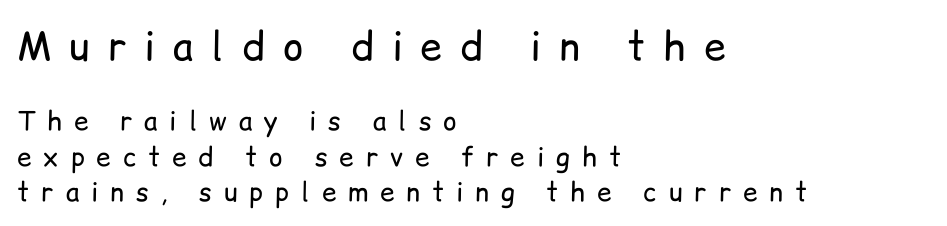
Q: Is the text bold? A: No.
Q: Is the text italic (slanted)? A: No, it is upright.
Q: Is the typeface a serif or a sans-serif typeface? A: Sans-serif.
Q: Is the text underlined? A: No.
Q: How is the paragraph aligned? A: Left-aligned.
Q: Is the spacing between letters normal or unusually wide? A: Unusually wide.
Q: Is the spacing between lines tight, normal or loose? A: Normal.
Q: Which block of text is set in a larger size, the first (top) or the second (bottom)? A: The first (top) one.
Q: Width (condensed, normal, or wide)? A: Normal.
Q: Stroke contrast? A: Low.
Q: x-height? A: Medium.
Q: Monospaced? A: No.
